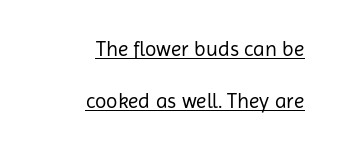
The image shows 21 px text type, upright; set right-aligned, loose line spacing (2.46x), normal letter spacing, underlined.
